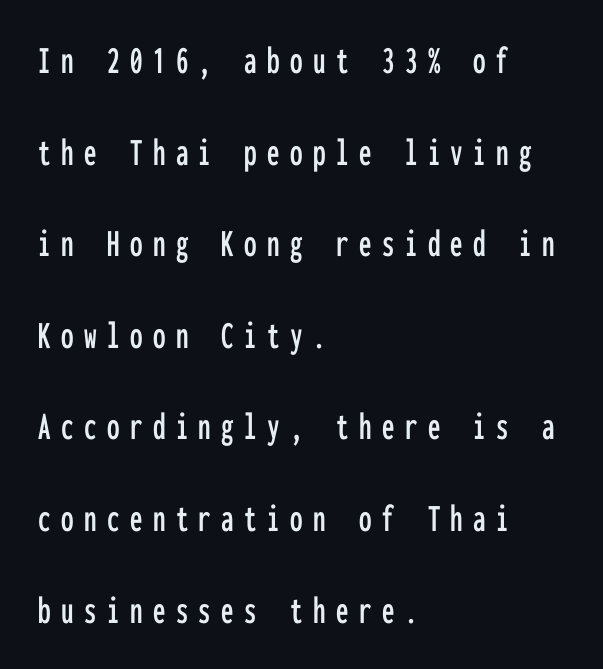
{"serif": "no", "italic": "no", "width": "condensed", "stroke_contrast": "low", "x_height": "medium", "monospaced": "yes", "underline": "no", "align": "left", "line_spacing": "loose", "line_spacing_ratio": 2.29, "letter_spacing": "wide", "letter_spacing_em": 0.26, "glyph_px": 40}
